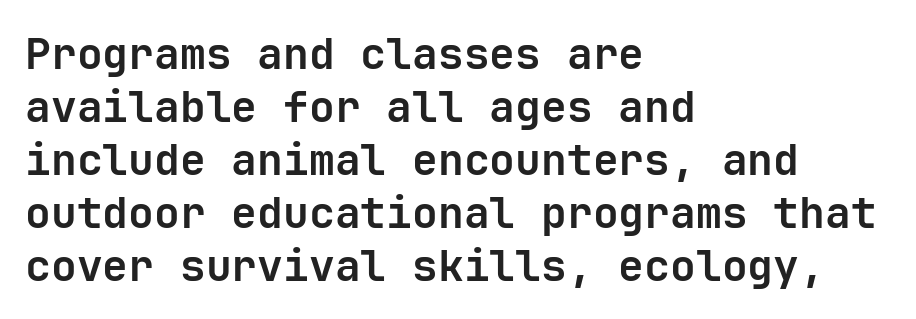
Every row of glyphs begins at an identical x-position on the left. On the weight axis this lands at bold, roughly 700. Descenders are the only things crossing below the line. Does the lettering tilt? It doesn't — this is upright. Do the characters align in a grid? Yes, the font is monospaced.
